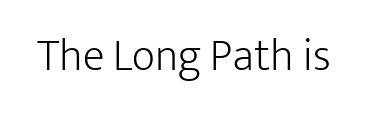
The text was rendered using a sans face with plain stroke endings. Tracking value appears to be zero — textbook default spacing. The cut favours lightness, reaching ordinary text weight at its darkest. This is the regular roman posture of the typeface. Spacing verdict: proportional, widths tailored to each character.
